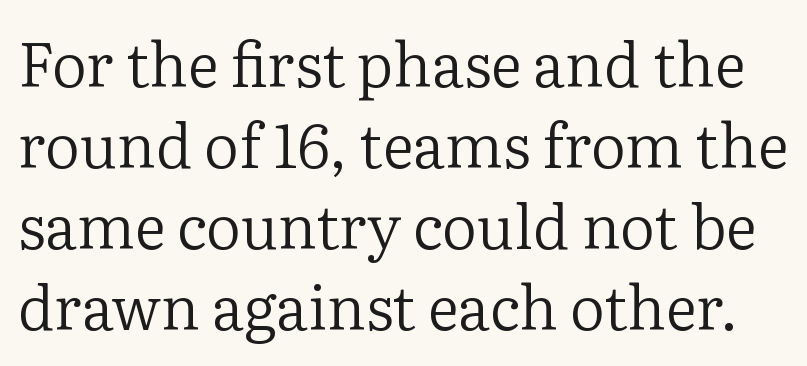
Q: Is the text bold? A: No.
Q: Is the text italic (slanted)? A: No, it is upright.
Q: Is the typeface a serif or a sans-serif typeface? A: Serif.
Q: Is the text underlined? A: No.
Q: Is the spacing between letters normal or unusually wide? A: Normal.
Q: Is the spacing between lines tight, normal or loose? A: Normal.
Q: Width (condensed, normal, or wide)? A: Normal.
Q: Stroke contrast? A: Low.
Q: x-height? A: Medium.
Q: Monospaced? A: No.
